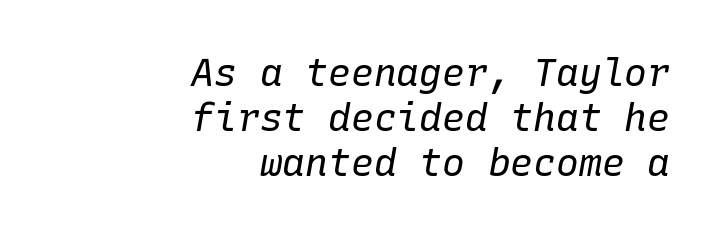
Q: Is the text bold? A: No.
Q: Is the text italic (slanted)? A: Yes, it leans right by about 10 degrees.
Q: Is the text underlined? A: No.
Q: How is the paragraph aligned? A: Right-aligned.
Q: Is the spacing between letters normal or unusually wide? A: Normal.
Q: Width (condensed, normal, or wide)? A: Normal.
Q: Stroke contrast? A: Low.
Q: x-height? A: Medium.
Q: Monospaced? A: Yes.
